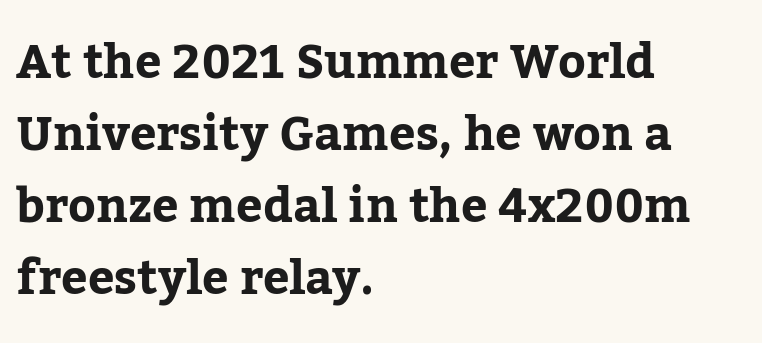
Q: Is the text italic (slanted)? A: No, it is upright.
Q: Is the typeface a serif or a sans-serif typeface? A: Serif.
Q: Is the text underlined? A: No.
Q: How is the paragraph aligned? A: Left-aligned.
Q: Is the spacing between letters normal or unusually wide? A: Normal.
Q: Is the spacing between lines tight, normal or loose? A: Normal.
Q: Width (condensed, normal, or wide)? A: Normal.
Q: Stroke contrast? A: Low.
Q: x-height? A: Medium.
Q: Monospaced? A: No.
